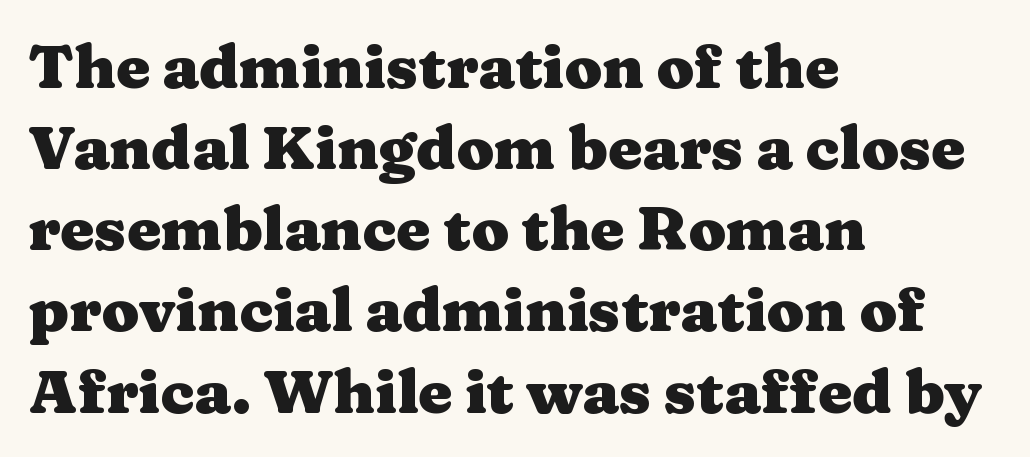
Proportional: the letters do not fall into vertical columns. Underline: absent. The rendering uses a bold face; every stroke is thick and dark. The font family rendered here belongs to the serif group. If you drew a ruler down the left edge, every line would touch it.
